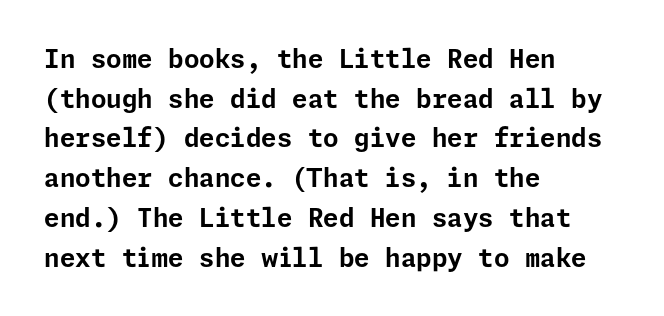
{"italic": "no", "bold": "yes", "underline": "no", "align": "left", "line_spacing": "normal", "line_spacing_ratio": 1.59, "letter_spacing": "normal", "letter_spacing_em": 0.0, "glyph_px": 25}
